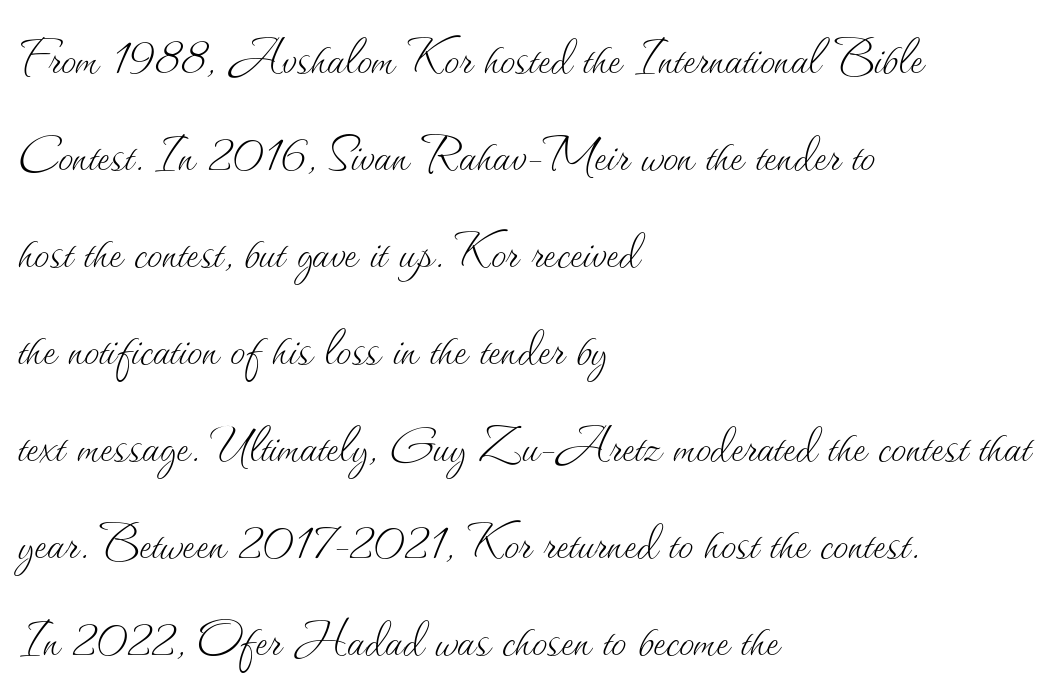
Q: Is the text bold? A: No.
Q: Is the text italic (slanted)? A: Yes.
Q: Is the text underlined? A: No.
Q: How is the paragraph aligned? A: Left-aligned.
Q: Is the spacing between letters normal or unusually wide? A: Normal.
Q: Is the spacing between lines tight, normal or loose? A: Normal.
Q: Width (condensed, normal, or wide)? A: Normal.
Q: Stroke contrast? A: Medium.
Q: x-height? A: Small.
Q: Monospaced? A: No.
